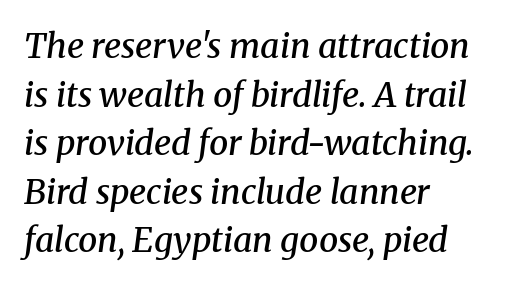
Here the designer chose a conventional face with non-uniform glyph widths. The glyphs look as if they've been sheared to an angle. Short note: letters normally spaced. Look at the bottom of the vertical strokes: they flare into serifs here.
